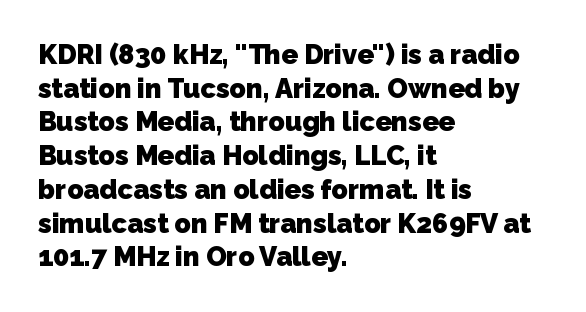
The image shows 27 px bold type; set left-aligned, normal line spacing (1.25x), normal letter spacing, not underlined.
